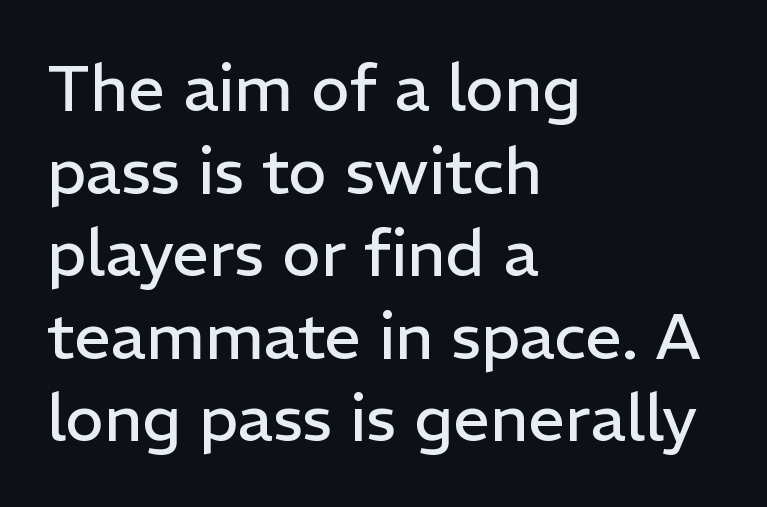
Words appear dense and cohesive because spacing is normal. The compositor pushed each line to the left boundary. Varying glyph widths throughout — classic text-font behaviour. Nobody drew a line under any word here. The face used here is a sans, in the tradition of grotesques and geometrics. The font sits on the lighter half of the weight spectrum, regular included.
